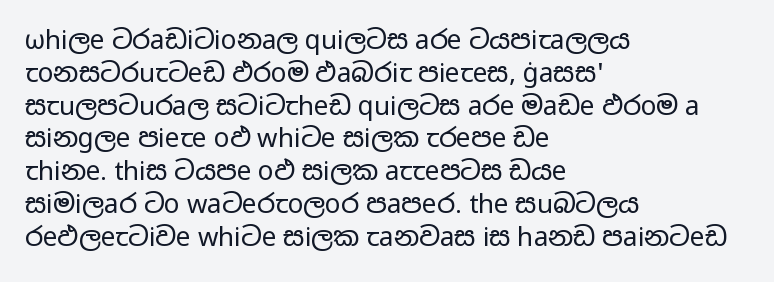
Check the space under the baseline: it is left empty. Posture: upright roman. Is the type heavy? It reads as light-to-regular instead. One-word summary of the alignment: left. The line-height multiplier appears to be the usual default.
